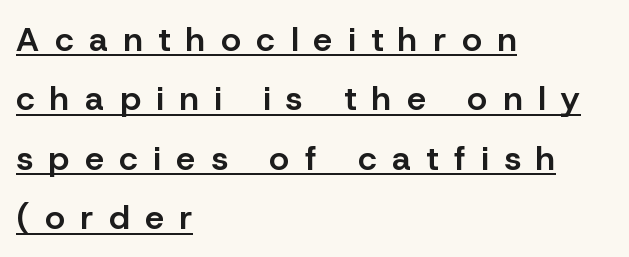
The image shows 34 px semibold sans-serif type, upright; set left-aligned, line spacing 1.75x, unusually wide letter spacing (+0.46 em), underlined; low stroke contrast and a medium x-height.
